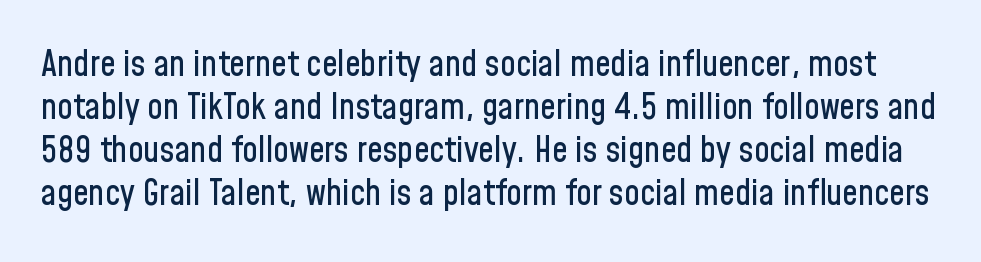
Spacing verdict: proportional, widths tailored to each character. Has an underline been added? It has not. Short note: letters normally spaced. This sample uses a sans-serif face.
